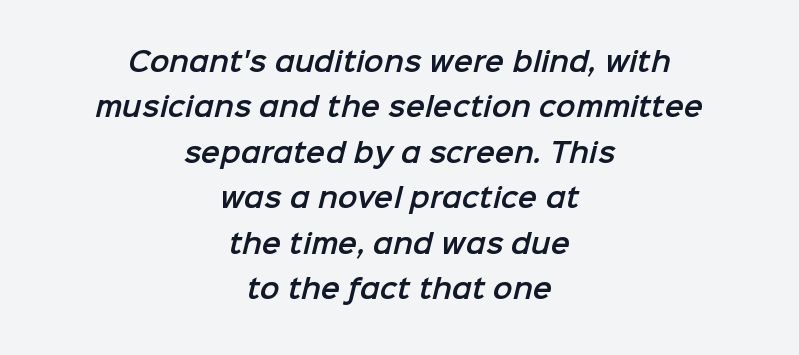
{"underline": "no", "align": "center", "line_spacing_ratio": 1.75, "letter_spacing": "normal", "letter_spacing_em": 0.0, "glyph_px": 26}
